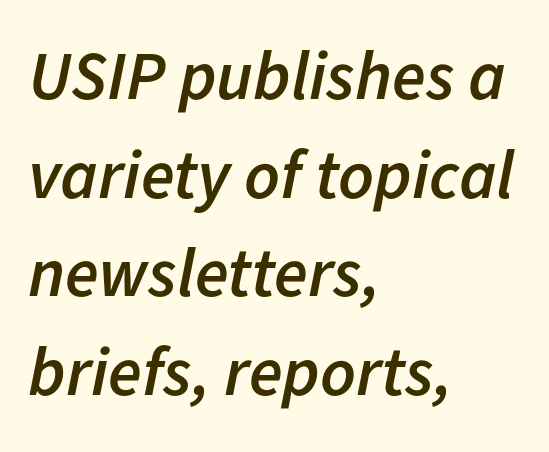
The typesetting leans somewhat heavy: a semibold. Does extra space separate the letters? No, they use regular spacing. Spacing verdict: proportional, widths tailored to each character. The compositor pushed each line to the left boundary. Students, observe: this is what conventionally led text looks like.
